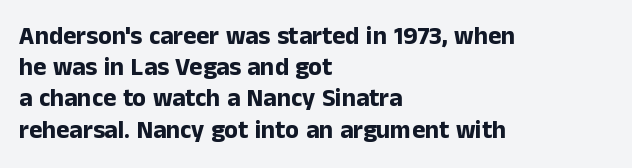
The image shows 25 px bold type, upright; set left-aligned, normal line spacing (1.25x), normal letter spacing, not underlined.
